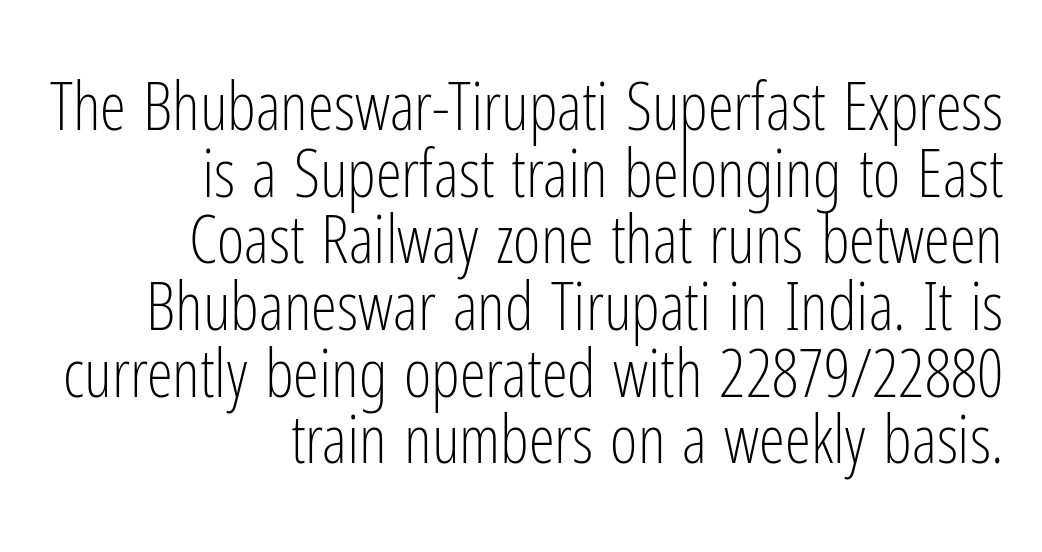
Visually the block forms a straight wall on the right and a jagged coastline on the left. Letter spacing: default. Unbolded letterforms with no extra heft. The gap between lines stays unmarked. Italic? Not at all — the glyphs are vertical. Summary of vertical rhythm: compact, with narrow interline spacing.
